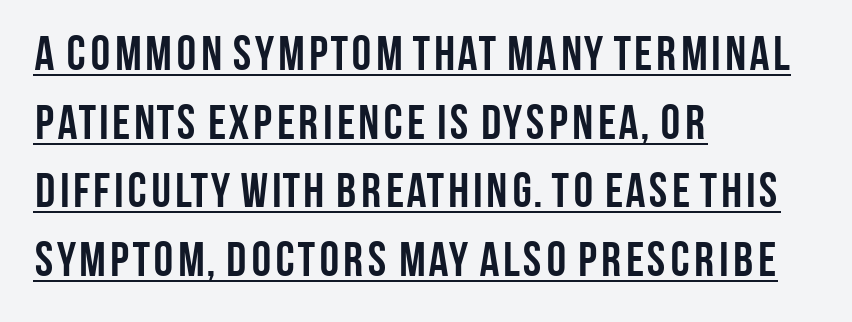
{"serif": "no", "italic": "no", "bold": "yes", "weight": "semibold", "width": "condensed", "stroke_contrast": "low", "x_height": "large", "monospaced": "no", "underline": "yes", "align": "left", "line_spacing": "normal", "line_spacing_ratio": 1.4, "letter_spacing": "normal", "letter_spacing_em": 0.0, "glyph_px": 49}
